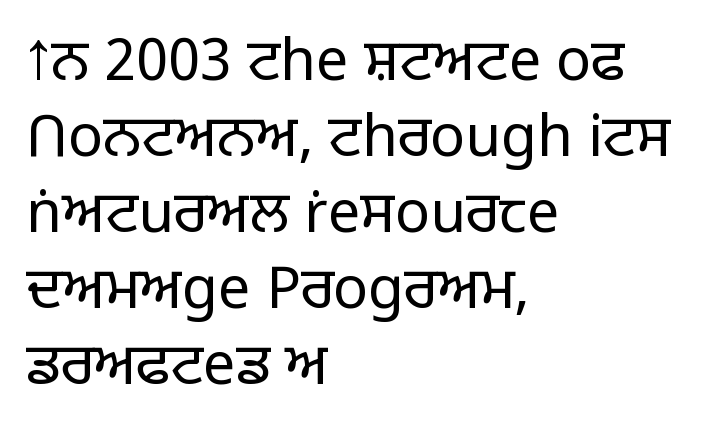
Compared with a centered layout, this one pins lines to the left instead. Is there much room between lines? A standard amount, neither cramped nor airy. Weight: regular or lighter. The specimen reads as upright at a glance.
